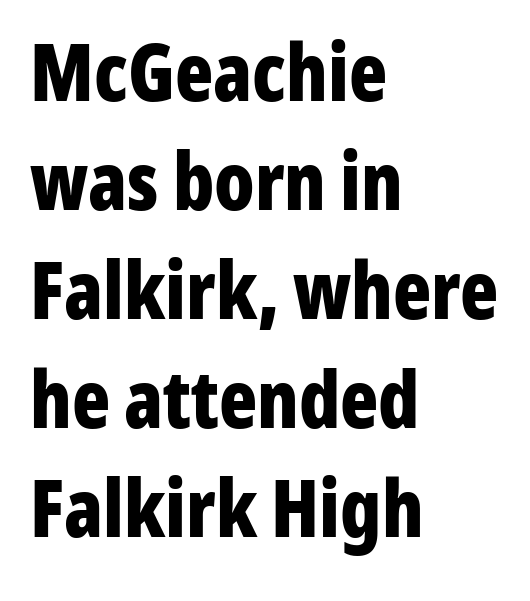
Q: Is the text bold? A: Yes.
Q: Is the text italic (slanted)? A: No, it is upright.
Q: Is the typeface a serif or a sans-serif typeface? A: Sans-serif.
Q: Is the text underlined? A: No.
Q: How is the paragraph aligned? A: Left-aligned.
Q: Is the spacing between letters normal or unusually wide? A: Normal.
Q: Is the spacing between lines tight, normal or loose? A: Normal.
Q: Width (condensed, normal, or wide)? A: Condensed.
Q: Stroke contrast? A: Low.
Q: x-height? A: Medium.
Q: Monospaced? A: No.
